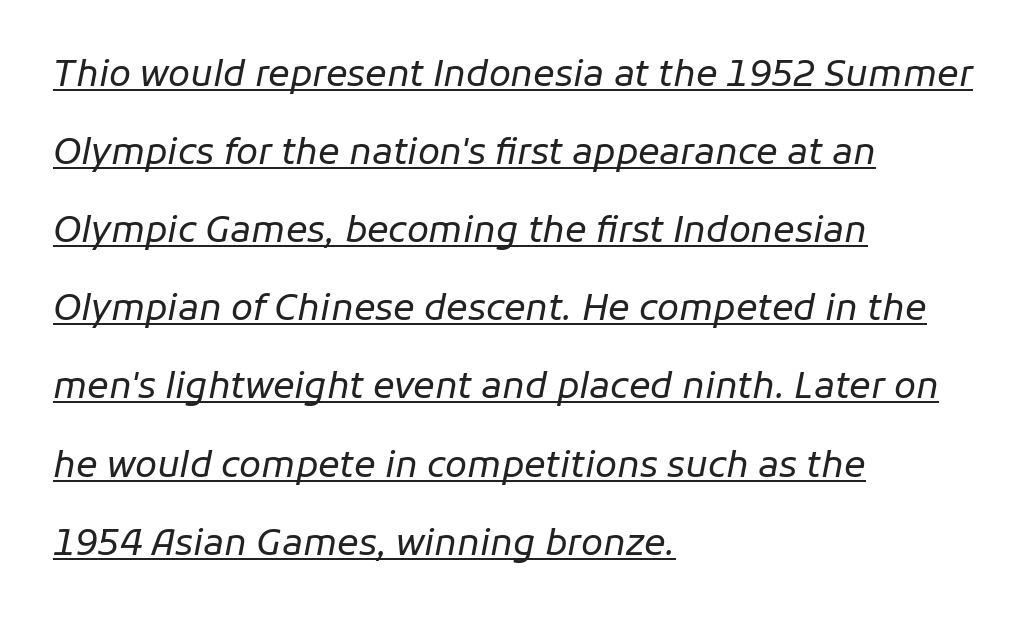
Q: Is the text bold? A: No.
Q: Is the text italic (slanted)? A: Yes, it leans right by about 11 degrees.
Q: Is the text underlined? A: Yes.
Q: How is the paragraph aligned? A: Left-aligned.
Q: Is the spacing between letters normal or unusually wide? A: Normal.
Q: Is the spacing between lines tight, normal or loose? A: Loose.
Q: Width (condensed, normal, or wide)? A: Normal.
Q: Stroke contrast? A: Low.
Q: x-height? A: Medium.
Q: Monospaced? A: No.
